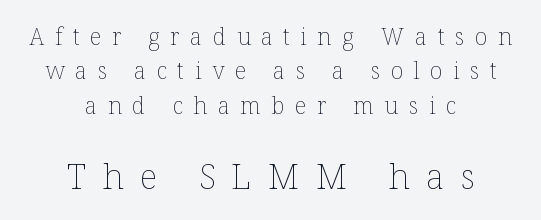
Where is the straight margin? There isn't one; the lines are centered. Between these two stacked blocks, the lower one wins on size. The zone under the glyphs is completely vacant. It's the straight-up-and-down kind of type. A typesetter would call this proportional, since set widths differ per character. Summary of vertical rhythm: regular, with standard interline spacing.
